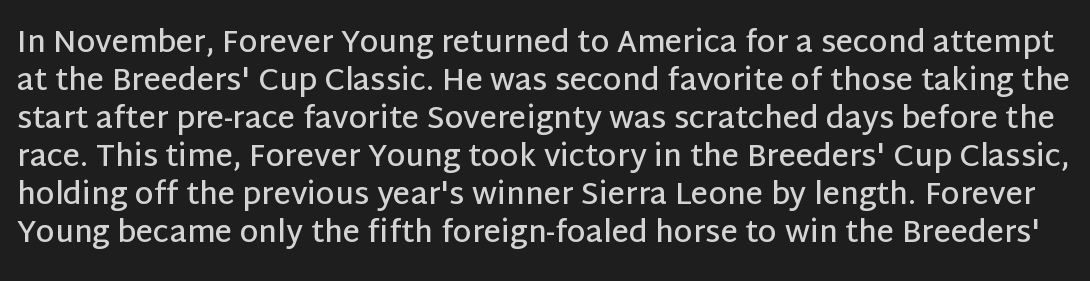
The image shows 30 px semibold sans-serif type, upright; set normal line spacing (1.27x), normal letter spacing, not underlined; low stroke contrast and a large x-height.
